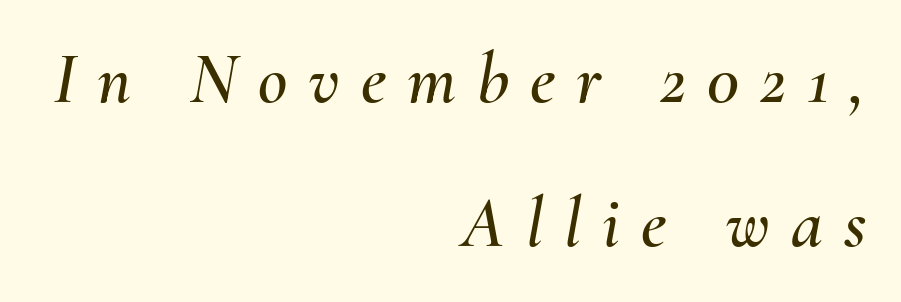
Q: Is the text italic (slanted)? A: Yes, it leans right by about 10 degrees.
Q: Is the text underlined? A: No.
Q: How is the paragraph aligned? A: Right-aligned.
Q: Is the spacing between letters normal or unusually wide? A: Unusually wide.
Q: Is the spacing between lines tight, normal or loose? A: Loose.
Q: Width (condensed, normal, or wide)? A: Normal.
Q: Stroke contrast? A: Medium.
Q: x-height? A: Small.
Q: Monospaced? A: No.
